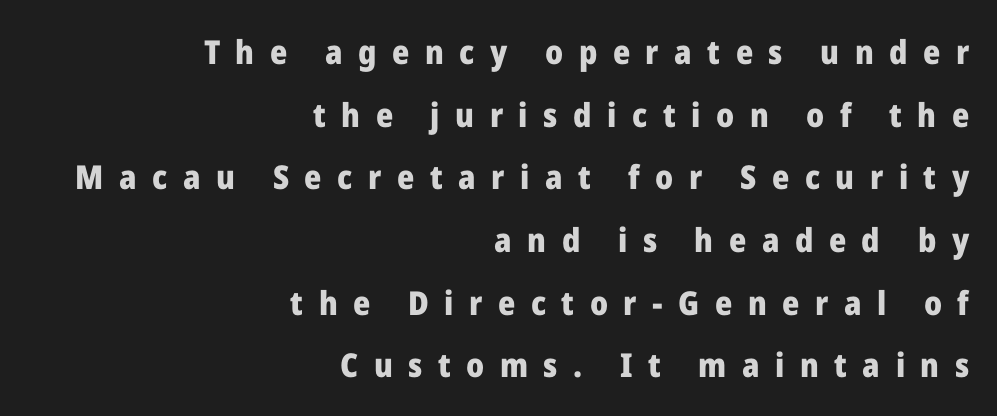
You could not count columns in this text — the font is proportionally spaced. You can tell it's not italic because the verticals are truly vertical. The passage shown stacks its lines with a broad gap. Display-style spreading of the glyphs; the letterfit is very open.
